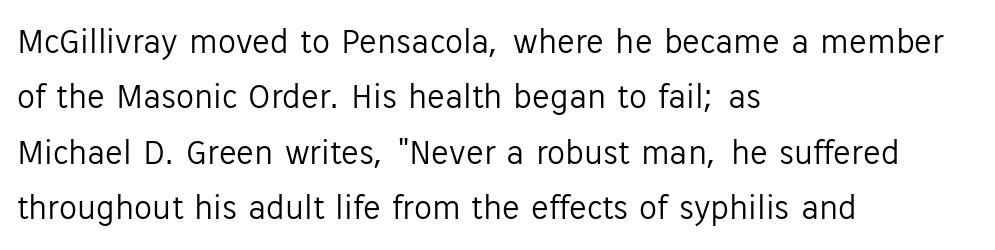
Q: Is the text bold? A: No.
Q: Is the text italic (slanted)? A: No, it is upright.
Q: Is the typeface a serif or a sans-serif typeface? A: Sans-serif.
Q: Is the text underlined? A: No.
Q: How is the paragraph aligned? A: Left-aligned.
Q: Is the spacing between letters normal or unusually wide? A: Normal.
Q: Is the spacing between lines tight, normal or loose? A: Normal.
Q: Width (condensed, normal, or wide)? A: Normal.
Q: Stroke contrast? A: Low.
Q: x-height? A: Medium.
Q: Monospaced? A: No.
